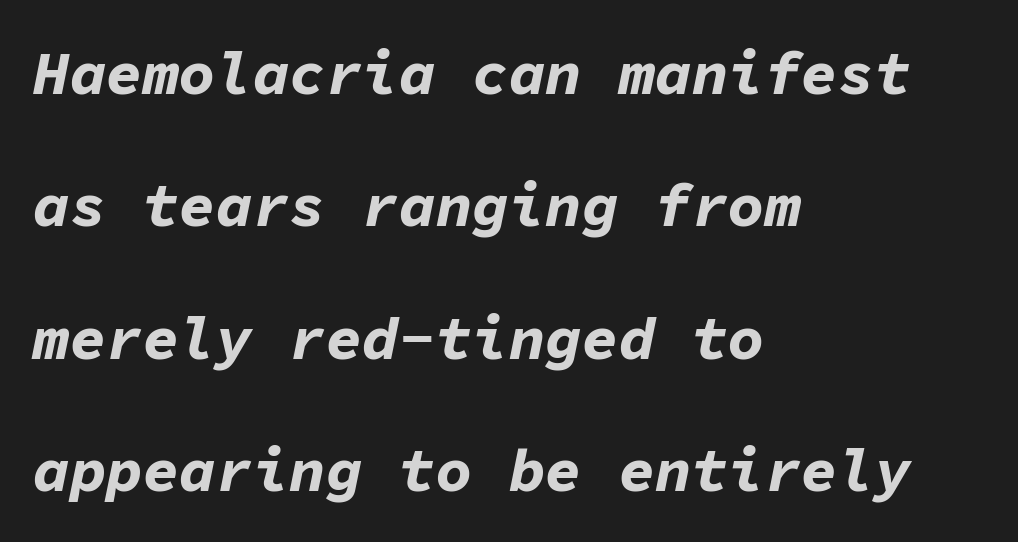
Does the lettering tilt? It does — this is italic. Underline: absent. You could count columns in this text — the font is strictly monospaced. Look at the tracking — it's just the regular setting, nothing added.
